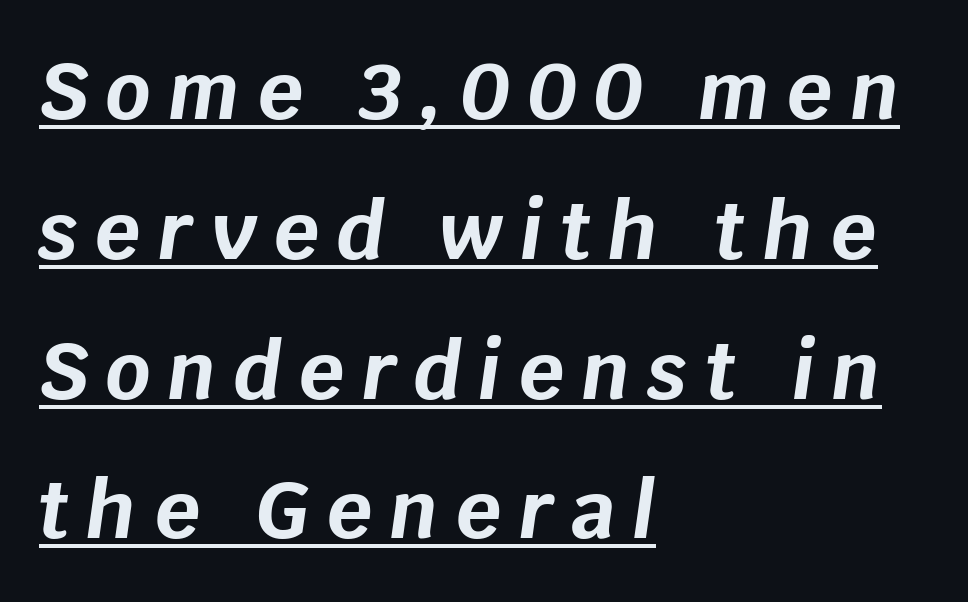
Here the designer chose a conventional face with non-uniform glyph widths. Each line starts at the same left margin while the right side varies. Heft: maximum for text — a bold. Is the letter spacing exaggerated? Yes — the characters are pushed far apart. Rendered with sloped, italic letterforms. Somebody hit Ctrl+U on this one — the words are underlined.
